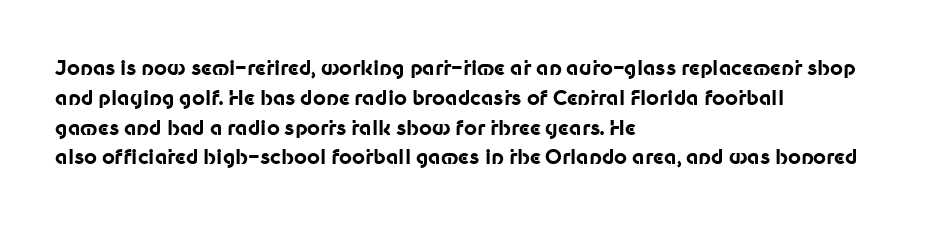
The image shows 20 px bold type, upright; set left-aligned, normal line spacing (1.49x), normal letter spacing, not underlined.
